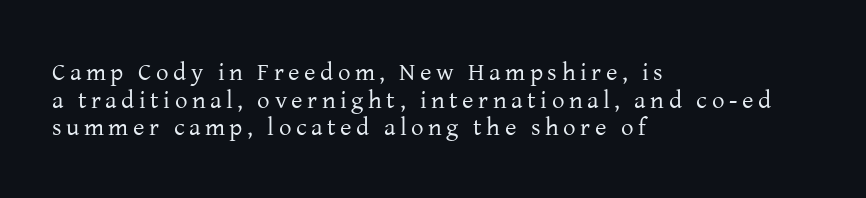
The image shows 25 px text type, upright; set left-aligned, tight line spacing (1.11x), not underlined.
